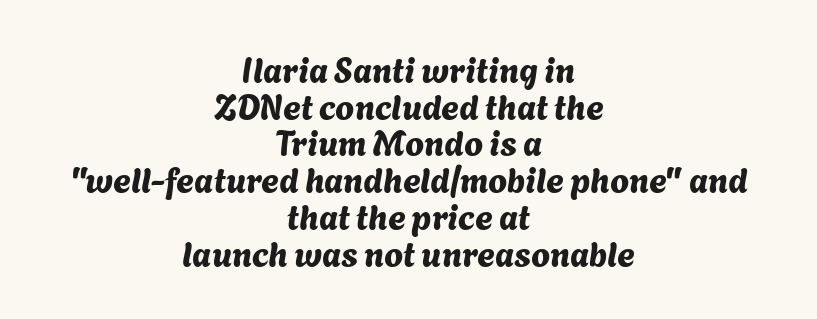
Q: Is the typeface a serif or a sans-serif typeface? A: Sans-serif.
Q: Is the text underlined? A: No.
Q: How is the paragraph aligned? A: Centered.
Q: Is the spacing between letters normal or unusually wide? A: Normal.
Q: Is the spacing between lines tight, normal or loose? A: Tight.
Q: Width (condensed, normal, or wide)? A: Normal.
Q: Stroke contrast? A: Medium.
Q: x-height? A: Medium.
Q: Monospaced? A: No.
